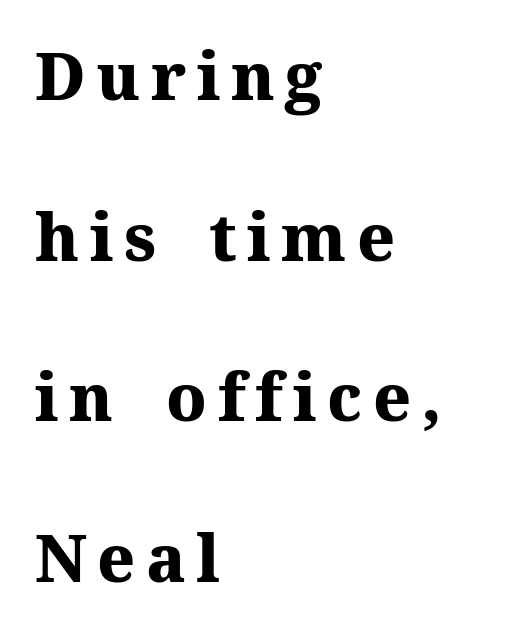
The image shows 65 px heavy serif type, upright; set left-aligned, loose line spacing (2.47x), not underlined; medium stroke contrast and a medium x-height.
